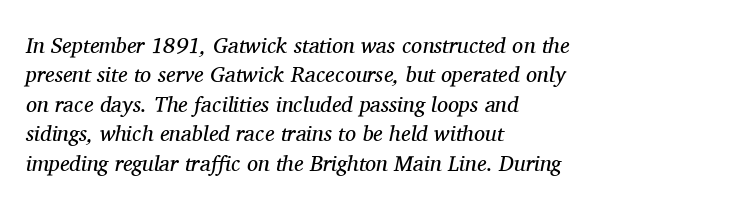
{"italic": "yes", "lean": "right", "slant_degrees": 11, "bold": "no", "underline": "no", "align": "left", "line_spacing": "normal", "line_spacing_ratio": 1.34, "letter_spacing": "normal", "letter_spacing_em": 0.0, "glyph_px": 22}
